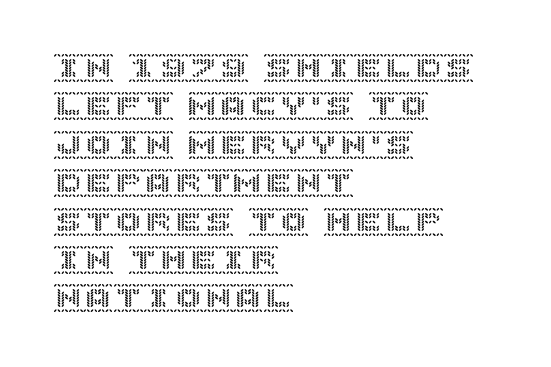
Decoration check: the copy has no underline. Line beginnings align vertically; line endings do not. A typesetter would mark this as roman, not italic. Quick note: interline space is typical. Compared with typical body copy, the letter spacing here is the same.
